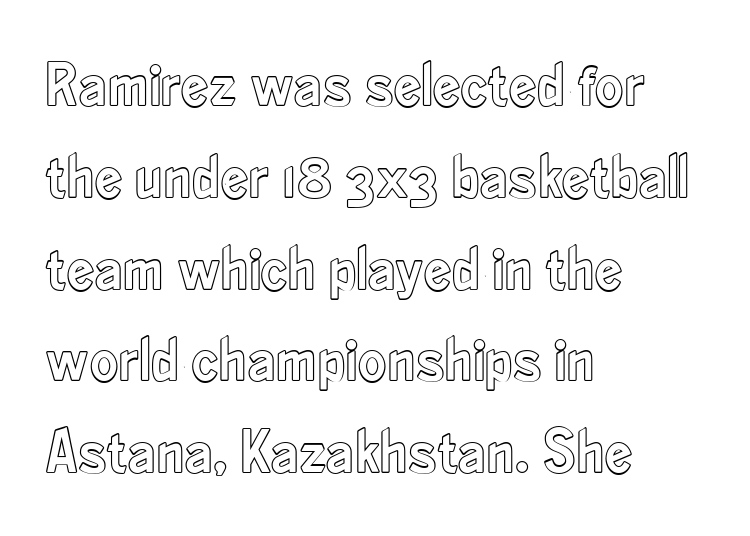
Q: Is the text italic (slanted)? A: No, it is upright.
Q: Is the text underlined? A: No.
Q: How is the paragraph aligned? A: Left-aligned.
Q: Is the spacing between letters normal or unusually wide? A: Normal.
Q: Is the spacing between lines tight, normal or loose? A: Normal.
Q: Width (condensed, normal, or wide)? A: Condensed.
Q: x-height? A: Small.
Q: Monospaced? A: No.
